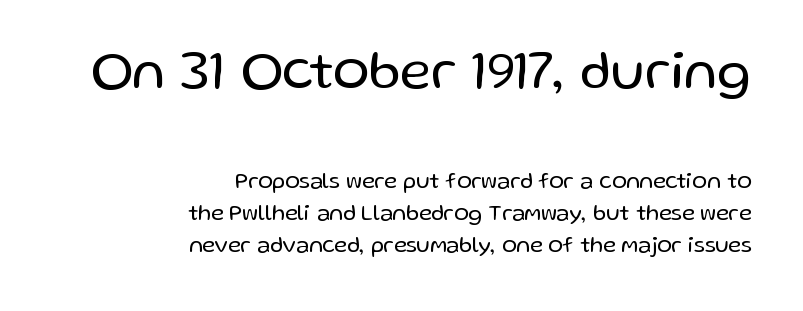
A quiet, ordinary-to-light weight characterises the typeface. The passage shown begins with its larger block and ends with its smaller one. Nope, not italic — everything's standing straight. The face used here is proportionally spaced, like ordinary book or web type. Nothing unusual about the tracking: characters are spaced as the font intends.
